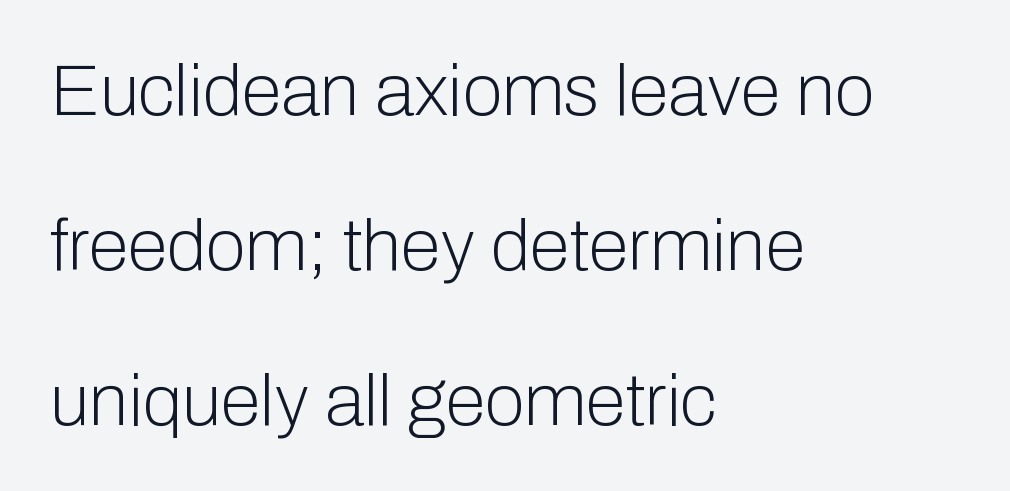
{"serif": "no", "italic": "no", "bold": "no", "weight": "light", "width": "normal", "stroke_contrast": "low", "x_height": "medium", "monospaced": "no", "underline": "no", "align": "left", "line_spacing": "loose", "line_spacing_ratio": 2.12, "letter_spacing": "normal", "letter_spacing_em": 0.0, "glyph_px": 73}
